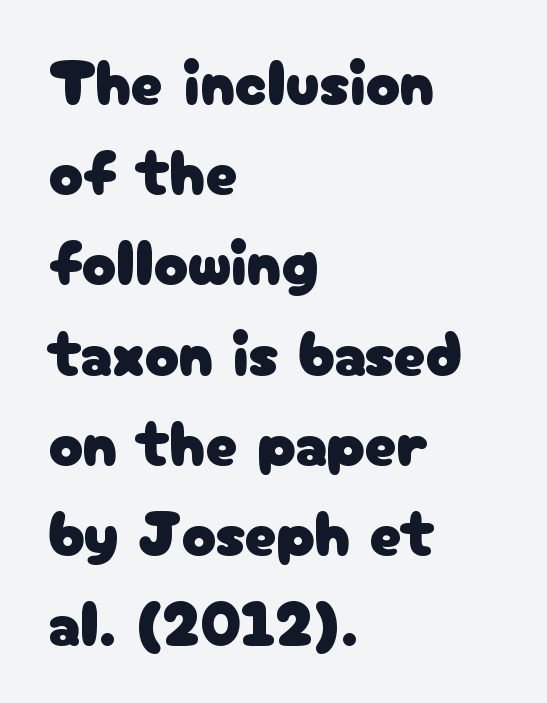
{"serif": "no", "italic": "no", "width": "normal", "stroke_contrast": "low", "x_height": "medium", "monospaced": "no", "underline": "no", "align": "left", "line_spacing": "normal", "line_spacing_ratio": 1.41, "letter_spacing": "normal", "letter_spacing_em": 0.0, "glyph_px": 64}
